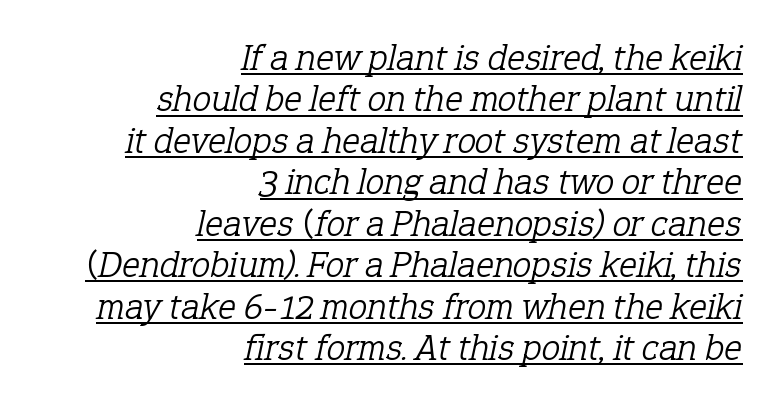
Emphasis-style slanted type is in use. Compared with typical body copy, the letter spacing here is the same. This sample has the flowing, uneven cadence of proportional lettering. Compared with a flush-left layout, this one pins lines to the opposite, right side. Classification — serif.
